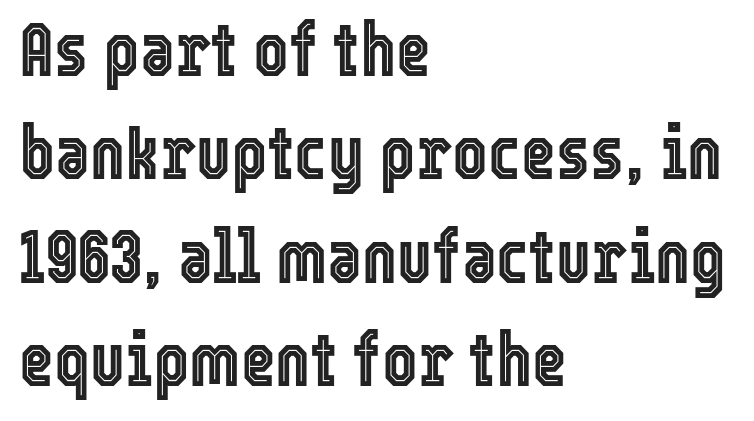
{"italic": "no", "width": "condensed", "x_height": "medium", "monospaced": "no", "underline": "no", "align": "left", "line_spacing": "normal", "line_spacing_ratio": 1.38, "letter_spacing": "normal", "letter_spacing_em": 0.0, "glyph_px": 75}
